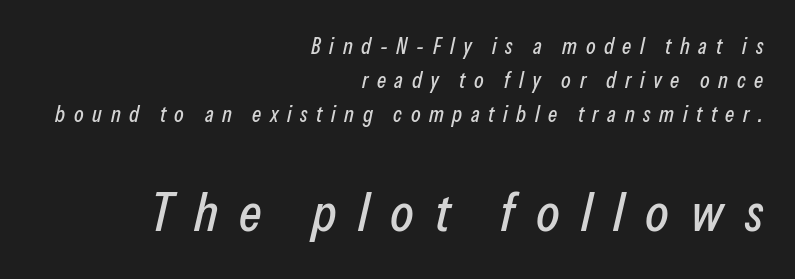
If you measured baseline to baseline, you'd find a middling distance. Proportional: the letters do not fall into vertical columns. The more generous point size was reserved for the lower chunk. Leftover space on each line is placed entirely before the opening word. Slanted lettering throughout. The words here are not underlined.
